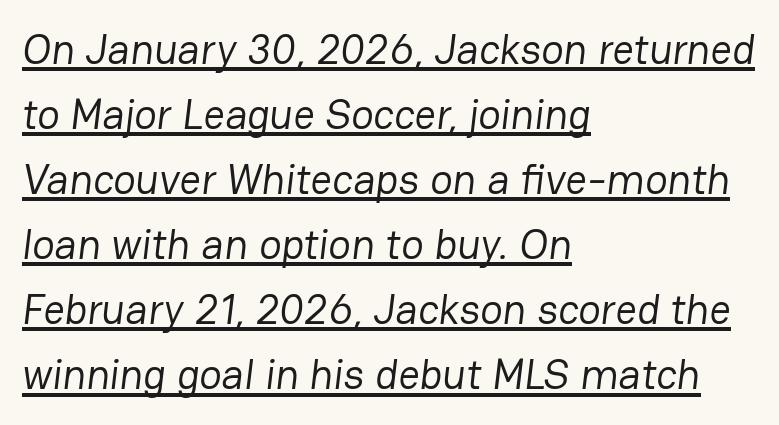
Stems and bowls with no extra thickness — not bold. The lines are quadded left. Does a line run under the words? Yes, clearly. The line-height multiplier appears to be the usual default. Nope, no serifs anywhere on these letters.
